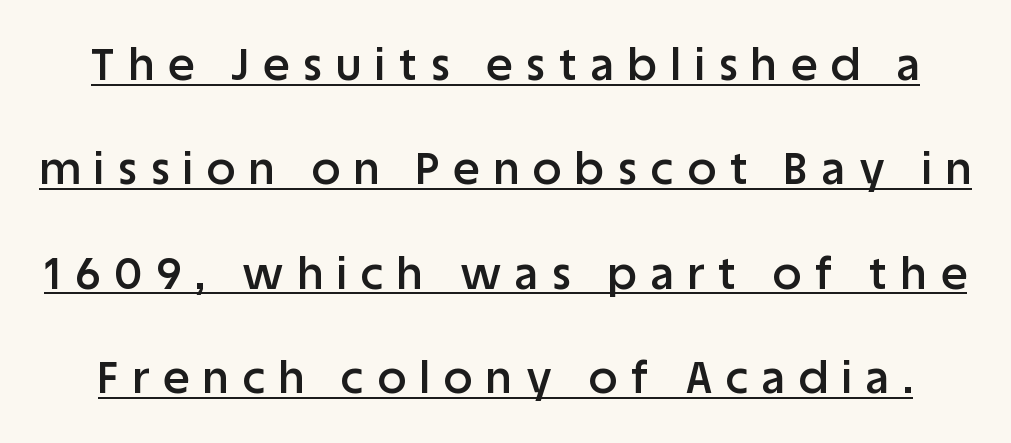
Q: Is the text bold? A: Semi-bold.
Q: Is the text italic (slanted)? A: No, it is upright.
Q: Is the typeface a serif or a sans-serif typeface? A: Sans-serif.
Q: Is the text underlined? A: Yes.
Q: Is the spacing between letters normal or unusually wide? A: Unusually wide.
Q: Is the spacing between lines tight, normal or loose? A: Loose.
Q: Width (condensed, normal, or wide)? A: Normal.
Q: Stroke contrast? A: Low.
Q: x-height? A: Large.
Q: Monospaced? A: No.
